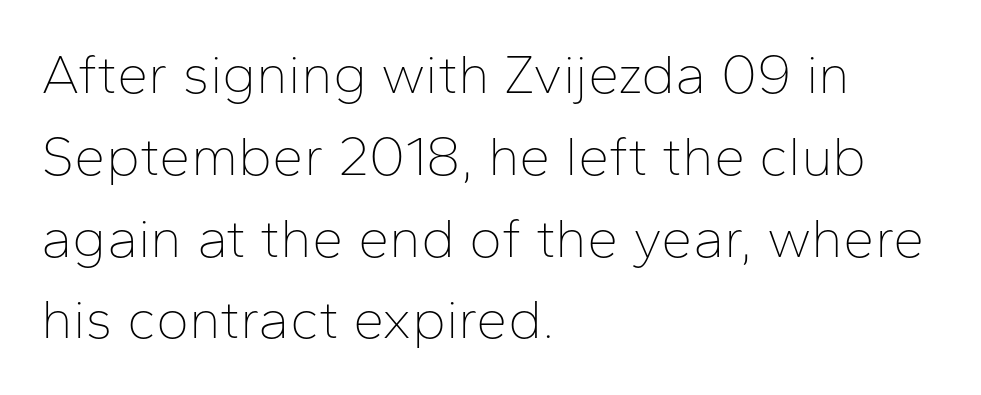
{"serif": "no", "italic": "no", "bold": "no", "weight": "thin", "width": "normal", "stroke_contrast": "low", "x_height": "medium", "monospaced": "no", "underline": "no", "align": "left", "line_spacing": "normal", "line_spacing_ratio": 1.46, "letter_spacing": "normal", "letter_spacing_em": 0.0, "glyph_px": 56}
